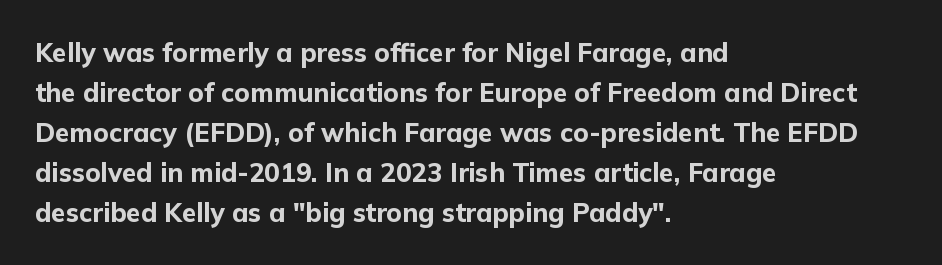
The image shows 26 px bold type, upright; set left-aligned, normal line spacing (1.54x), normal letter spacing, not underlined.
